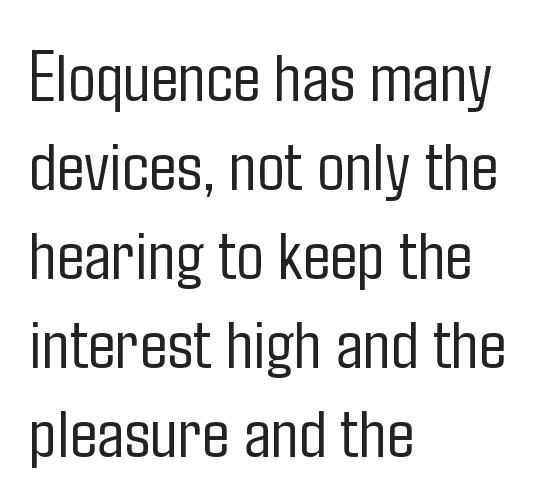
Q: Is the text bold? A: No.
Q: Is the text italic (slanted)? A: No, it is upright.
Q: Is the typeface a serif or a sans-serif typeface? A: Sans-serif.
Q: Is the text underlined? A: No.
Q: How is the paragraph aligned? A: Left-aligned.
Q: Is the spacing between letters normal or unusually wide? A: Normal.
Q: Width (condensed, normal, or wide)? A: Condensed.
Q: Stroke contrast? A: Low.
Q: x-height? A: Medium.
Q: Monospaced? A: No.
